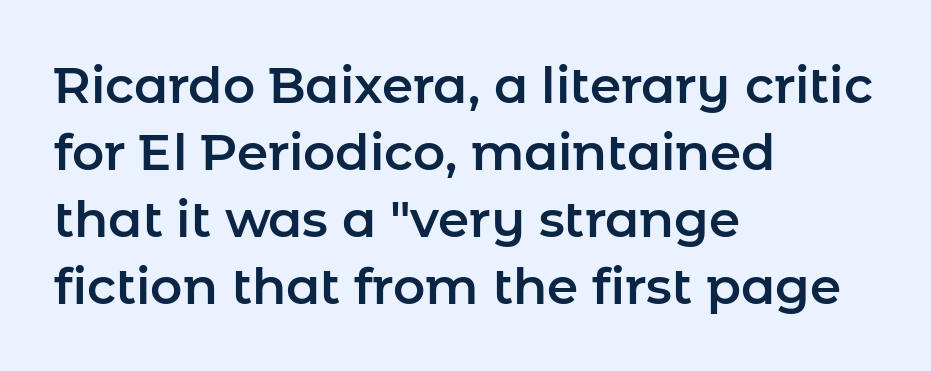
The image shows 50 px sans-serif type, upright; set left-aligned, normal line spacing (1.34x), normal letter spacing, not underlined; low stroke contrast and a medium x-height.
